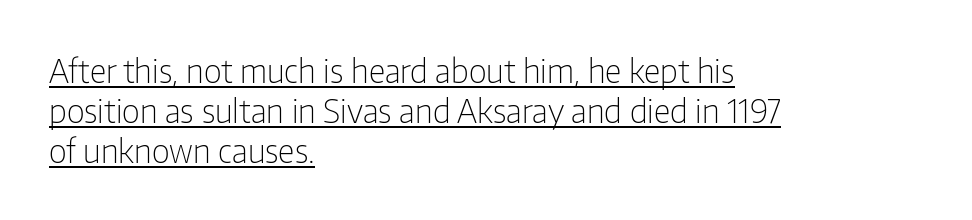
Q: Is the text bold? A: No.
Q: Is the text italic (slanted)? A: No, it is upright.
Q: Is the typeface a serif or a sans-serif typeface? A: Sans-serif.
Q: Is the text underlined? A: Yes.
Q: How is the paragraph aligned? A: Left-aligned.
Q: Is the spacing between letters normal or unusually wide? A: Normal.
Q: Width (condensed, normal, or wide)? A: Condensed.
Q: Stroke contrast? A: Low.
Q: x-height? A: Medium.
Q: Monospaced? A: No.
